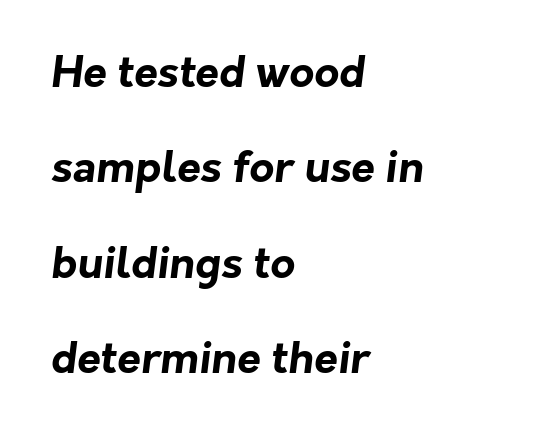
Q: Is the text bold? A: Yes.
Q: Is the typeface a serif or a sans-serif typeface? A: Sans-serif.
Q: Is the text underlined? A: No.
Q: How is the paragraph aligned? A: Left-aligned.
Q: Is the spacing between letters normal or unusually wide? A: Normal.
Q: Is the spacing between lines tight, normal or loose? A: Loose.
Q: Width (condensed, normal, or wide)? A: Normal.
Q: Stroke contrast? A: Low.
Q: x-height? A: Medium.
Q: Monospaced? A: No.
